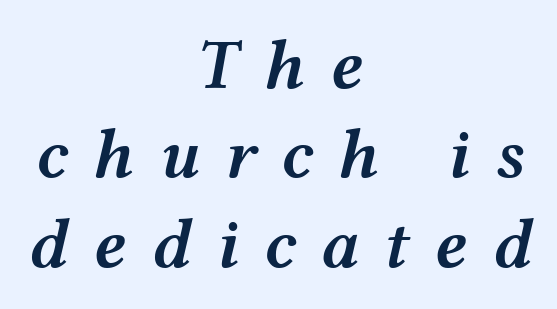
{"italic": "yes", "lean": "right", "slant_degrees": 12, "bold": "semi", "weight": "semibold", "width": "wide", "stroke_contrast": "medium", "x_height": "medium", "monospaced": "no", "underline": "no", "align": "center", "line_spacing": "normal", "line_spacing_ratio": 1.26, "letter_spacing": "wide", "letter_spacing_em": 0.35, "glyph_px": 71}
